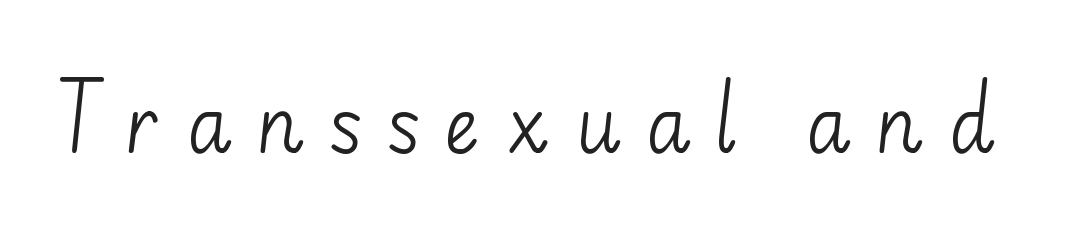
Q: Is the text bold? A: No.
Q: Is the text italic (slanted)? A: Yes.
Q: Is the typeface a serif or a sans-serif typeface? A: Sans-serif.
Q: Is the text underlined? A: No.
Q: Is the spacing between letters normal or unusually wide? A: Unusually wide.
Q: Width (condensed, normal, or wide)? A: Normal.
Q: Stroke contrast? A: Low.
Q: x-height? A: Small.
Q: Monospaced? A: No.
